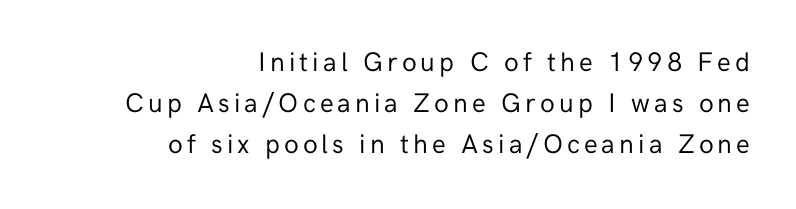
{"italic": "no", "bold": "no", "underline": "no", "align": "right", "line_spacing": "normal", "line_spacing_ratio": 1.52, "glyph_px": 27}
